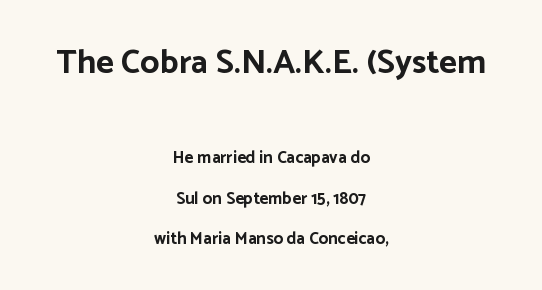
The image shows 34 px bold sans-serif type, upright; set centered, loose line spacing (2.4x), normal letter spacing, not underlined; the first (top) block is 2.0x larger; low stroke contrast and a medium x-height.
